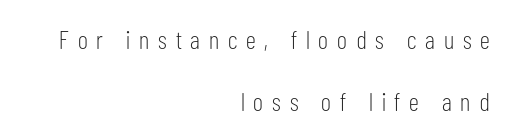
Notice how the stems are strictly vertical — no italics here. The string is rendered with underlining switched off. Does extra space separate the letters? Yes, quite a lot of it. This block would shrink considerably if given ordinary leading; it's expanded now.
